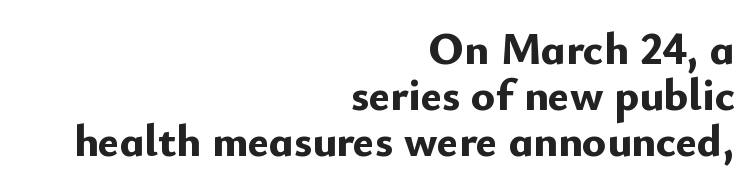
The image shows 45 px bold sans-serif type, upright; set right-aligned, tight line spacing (1.02x), normal letter spacing, not underlined; low stroke contrast and a small x-height.
